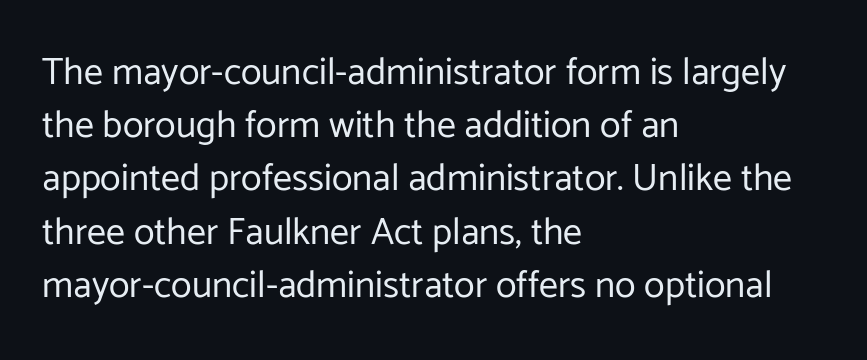
The image shows 38 px regular-weight sans-serif type, upright; set left-aligned, normal line spacing (1.4x), normal letter spacing, not underlined; low stroke contrast and a medium x-height.
